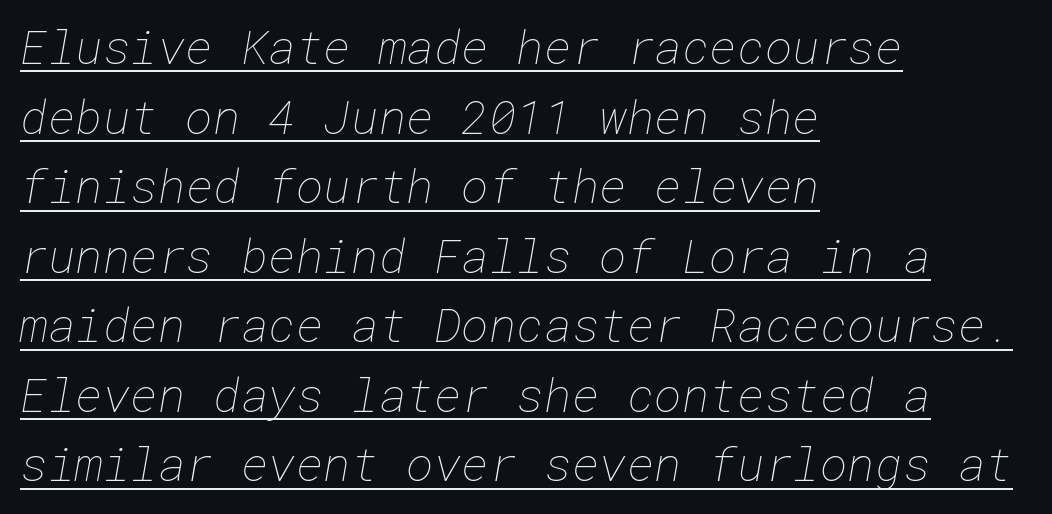
Successive baselines arrive at the customary interval. Compared with a typical body face, this is equally light or lighter still. Compared with undecorated copy, this sample adds a rule below the words. Layout note: lines flush left.
